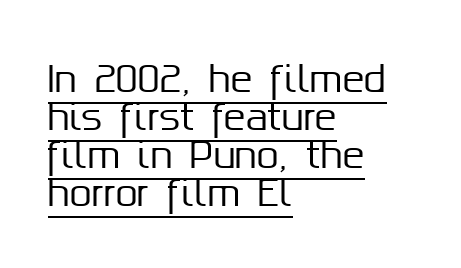
Like a heading marked for emphasis, these lines bear an underscore. In terms of letterform style, serifs are entirely absent. A typesetter would mark this as roman, not italic. Note the varied advance widths — an 'i' is clearly narrower than an 'm'. The text block is weighted toward the left margin, trailing off unevenly rightward.
